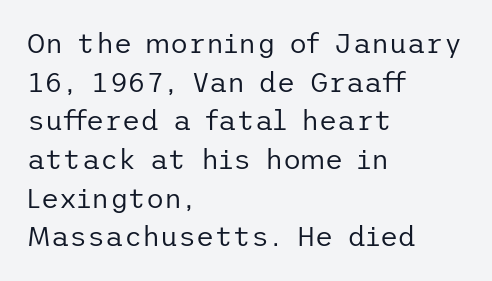
Q: Is the text bold? A: No.
Q: Is the text italic (slanted)? A: No, it is upright.
Q: Is the typeface a serif or a sans-serif typeface? A: Sans-serif.
Q: Is the text underlined? A: No.
Q: How is the paragraph aligned? A: Left-aligned.
Q: Is the spacing between letters normal or unusually wide? A: Normal.
Q: Is the spacing between lines tight, normal or loose? A: Normal.
Q: Width (condensed, normal, or wide)? A: Normal.
Q: Stroke contrast? A: Low.
Q: x-height? A: Medium.
